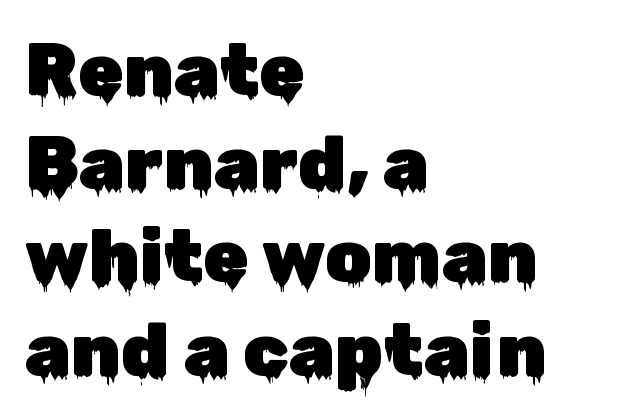
Q: Is the text italic (slanted)? A: No, it is upright.
Q: Is the typeface a serif or a sans-serif typeface? A: Sans-serif.
Q: Is the text underlined? A: No.
Q: How is the paragraph aligned? A: Left-aligned.
Q: Is the spacing between letters normal or unusually wide? A: Normal.
Q: Is the spacing between lines tight, normal or loose? A: Normal.
Q: Width (condensed, normal, or wide)? A: Normal.
Q: Stroke contrast? A: Low.
Q: x-height? A: Medium.
Q: Monospaced? A: No.
